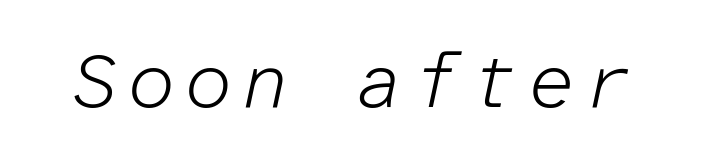
{"italic": "yes", "lean": "right", "slant_degrees": 12, "bold": "no", "weight": "light", "width": "normal", "stroke_contrast": "low", "x_height": "medium", "monospaced": "yes", "underline": "no", "glyph_px": 77}
